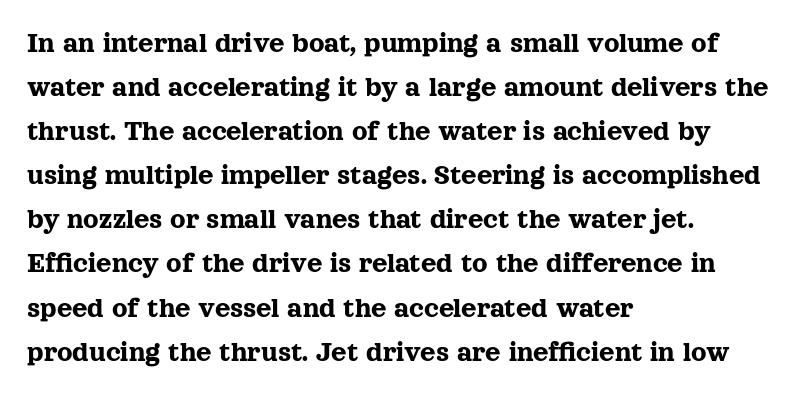
{"serif": "yes", "italic": "no", "width": "normal", "x_height": "medium", "monospaced": "no", "underline": "no", "align": "left", "line_spacing": "normal", "line_spacing_ratio": 1.47, "letter_spacing": "normal", "letter_spacing_em": 0.0, "glyph_px": 30}
